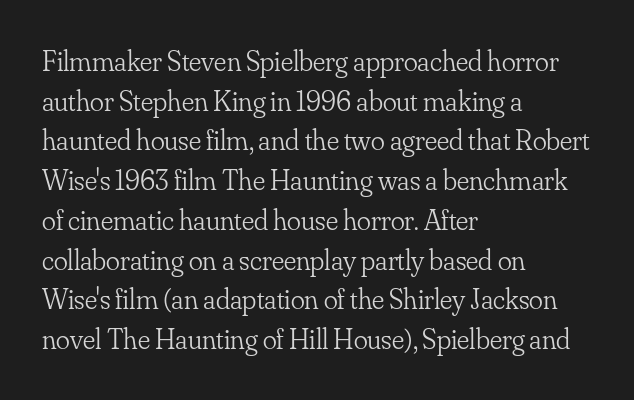
{"serif": "yes", "italic": "no", "bold": "no", "weight": "light", "width": "normal", "stroke_contrast": "low", "x_height": "small", "monospaced": "no", "underline": "no", "align": "left", "line_spacing": "normal", "line_spacing_ratio": 1.37, "letter_spacing": "normal", "letter_spacing_em": 0.0, "glyph_px": 29}
